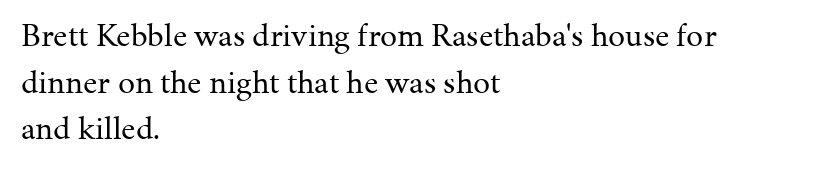
{"serif": "yes", "italic": "no", "bold": "no", "weight": "regular", "width": "normal", "stroke_contrast": "medium", "x_height": "medium", "monospaced": "no", "underline": "no", "align": "left", "line_spacing": "normal", "line_spacing_ratio": 1.37, "letter_spacing": "normal", "letter_spacing_em": 0.0, "glyph_px": 34}
